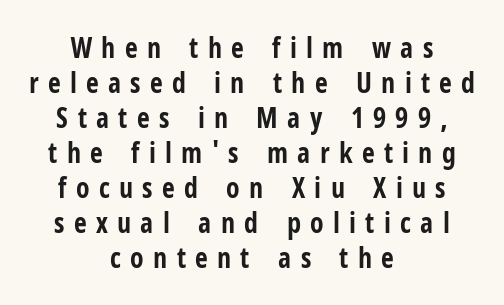
{"serif": "no", "italic": "no", "bold": "yes", "weight": "bold", "width": "condensed", "stroke_contrast": "low", "x_height": "medium", "monospaced": "no", "underline": "no", "align": "center", "line_spacing": "normal", "line_spacing_ratio": 1.25, "letter_spacing": "wide", "letter_spacing_em": 0.33, "glyph_px": 28}
